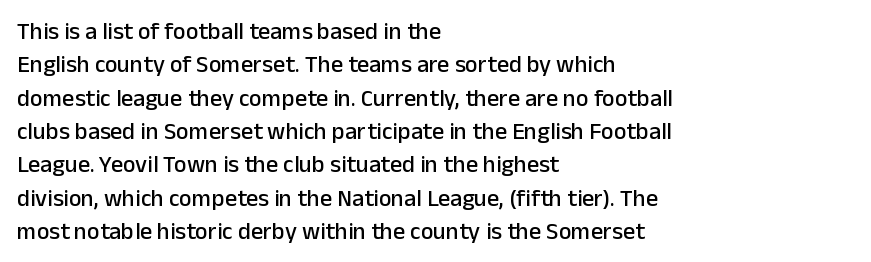
Style check: upright. Bare-footed words on every line. The passage shown has conventional tracking throughout. If you measured baseline to baseline, you'd find a middling distance. A student would call this left alignment; a typographer would say flush left, rag right.
